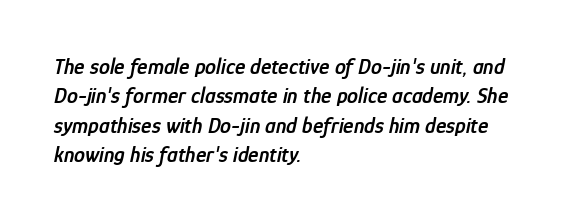
Q: Is the text bold? A: Semi-bold.
Q: Is the text italic (slanted)? A: Yes, it leans right by about 12 degrees.
Q: Is the text underlined? A: No.
Q: How is the paragraph aligned? A: Left-aligned.
Q: Is the spacing between letters normal or unusually wide? A: Normal.
Q: Is the spacing between lines tight, normal or loose? A: Normal.
